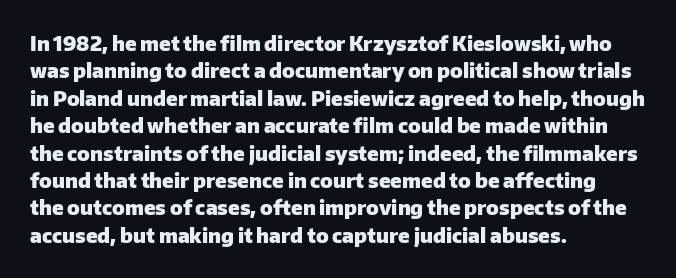
The image shows 20 px bold type, upright; set left-aligned, normal line spacing (1.37x), normal letter spacing, not underlined.
